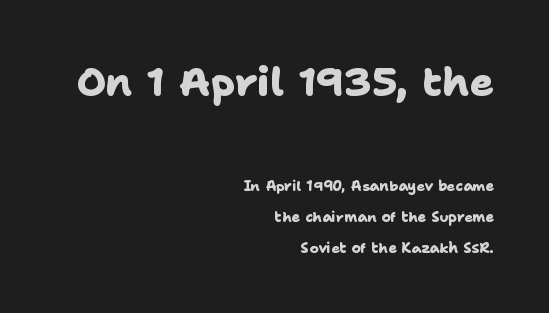
The image shows 40 px heavy sans-serif type; set right-aligned, loose line spacing (2.22x), normal letter spacing, not underlined; the first (top) block is 2.86x larger; low stroke contrast and a medium x-height.
